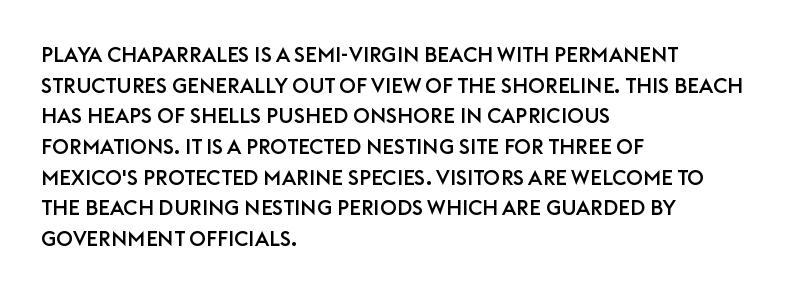
{"italic": "no", "underline": "no", "align": "left", "line_spacing": "normal", "line_spacing_ratio": 1.46, "letter_spacing": "normal", "letter_spacing_em": 0.0, "glyph_px": 21}
